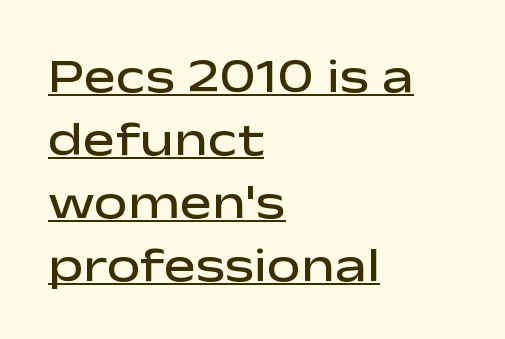
The image shows 48 px semibold, wide sans-serif type, upright; set left-aligned, normal line spacing (1.31x), normal letter spacing, underlined; low stroke contrast and a medium x-height.
